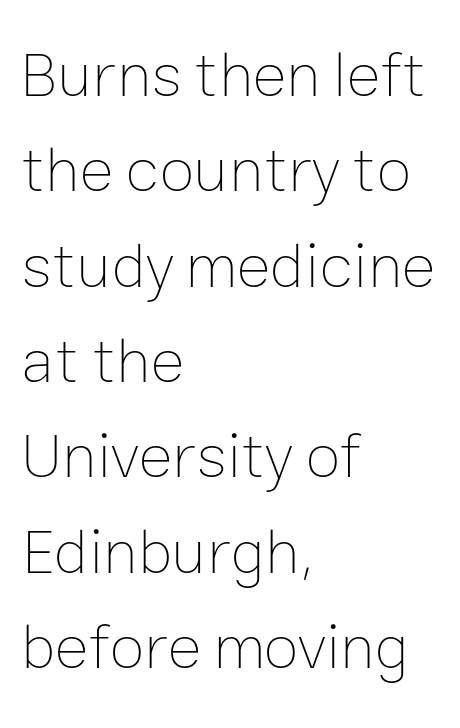
Q: Is the text bold? A: No.
Q: Is the text italic (slanted)? A: No, it is upright.
Q: Is the text underlined? A: No.
Q: How is the paragraph aligned? A: Left-aligned.
Q: Is the spacing between letters normal or unusually wide? A: Normal.
Q: Is the spacing between lines tight, normal or loose? A: Normal.
Q: Width (condensed, normal, or wide)? A: Normal.
Q: Stroke contrast? A: Low.
Q: x-height? A: Medium.
Q: Monospaced? A: No.
